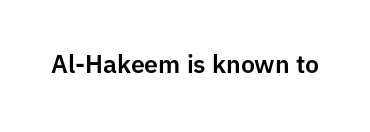
{"italic": "no", "underline": "no", "letter_spacing": "normal", "letter_spacing_em": 0.0, "glyph_px": 25}
